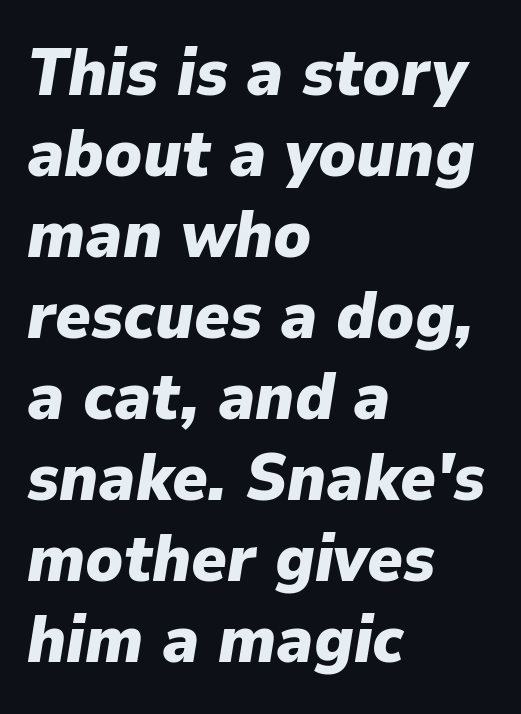
The image shows 67 px heavy type, italic (leaning right); set left-aligned, line spacing 1.21x, normal letter spacing, not underlined; low stroke contrast and a medium x-height.
